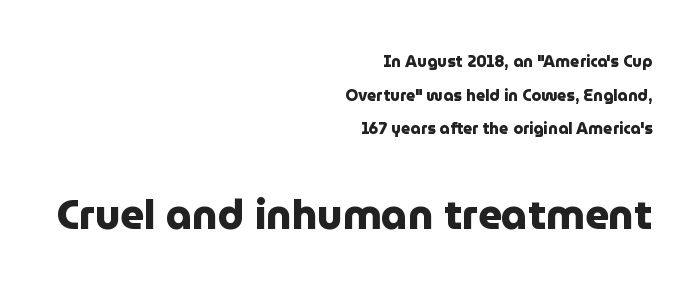
It's the straight-up-and-down kind of type. Is the block centered? No — it sits flush against the right margin. Reading top to bottom, the characters get bigger at the block break. The space between consecutive lines is lavish. Varying glyph widths throughout — classic text-font behaviour.
